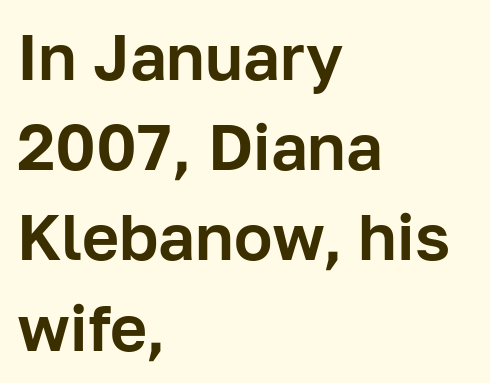
The image shows 64 px sans-serif type, upright; set left-aligned, normal line spacing (1.41x), normal letter spacing, not underlined; low stroke contrast and a medium x-height.
